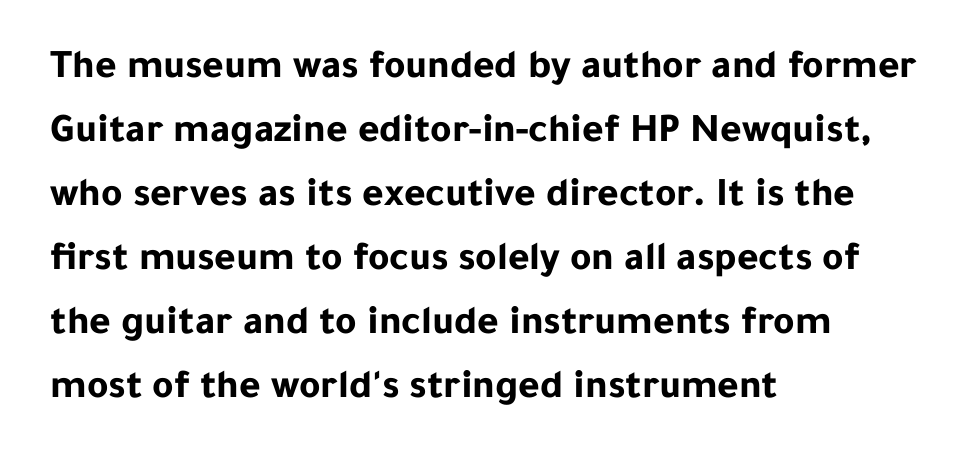
The image shows 41 px bold sans-serif type, upright; set left-aligned, normal line spacing (1.56x), normal letter spacing, not underlined; low stroke contrast and a medium x-height.
